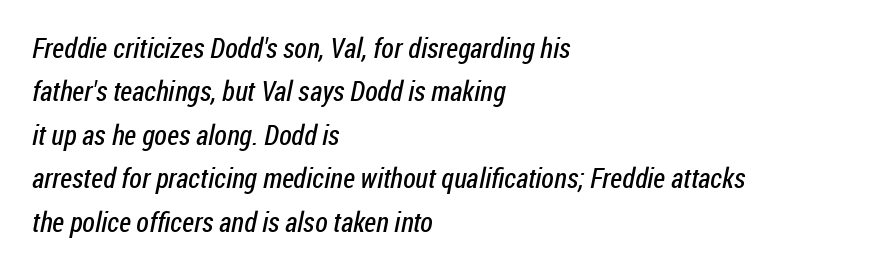
The image shows 28 px regular-weight, condensed sans-serif type; set left-aligned, normal line spacing (1.55x), normal letter spacing, not underlined; low stroke contrast and a medium x-height.
